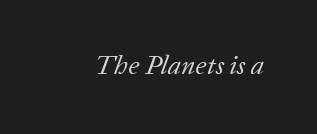
The image shows 27 px text type, italic (leaning right); set normal letter spacing, not underlined.
